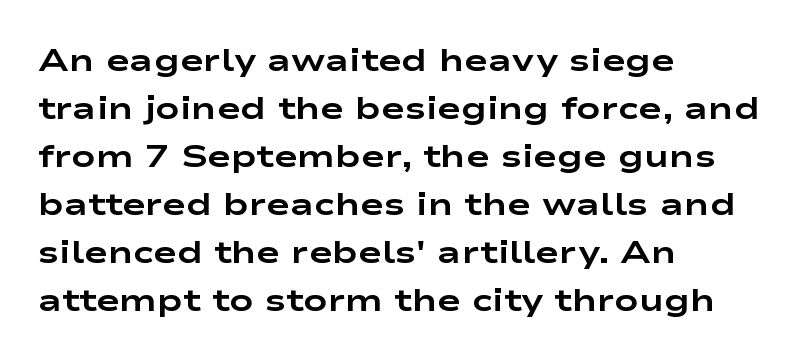
Look at the tracking — it's just the regular setting, nothing added. Quick note: interline space is typical. No feet cap the strokes, marking this as sans-serif type. This sample is left-justified, so line endings fall wherever the words run out. The strokes are fattened all the way to bold. The specimen reads as upright at a glance.
